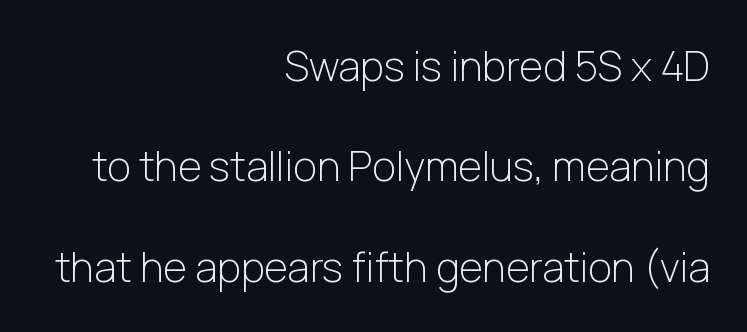
Q: Is the text bold? A: No.
Q: Is the text italic (slanted)? A: No, it is upright.
Q: Is the typeface a serif or a sans-serif typeface? A: Sans-serif.
Q: Is the text underlined? A: No.
Q: How is the paragraph aligned? A: Right-aligned.
Q: Is the spacing between letters normal or unusually wide? A: Normal.
Q: Is the spacing between lines tight, normal or loose? A: Loose.
Q: Width (condensed, normal, or wide)? A: Normal.
Q: Stroke contrast? A: Low.
Q: x-height? A: Medium.
Q: Monospaced? A: No.
